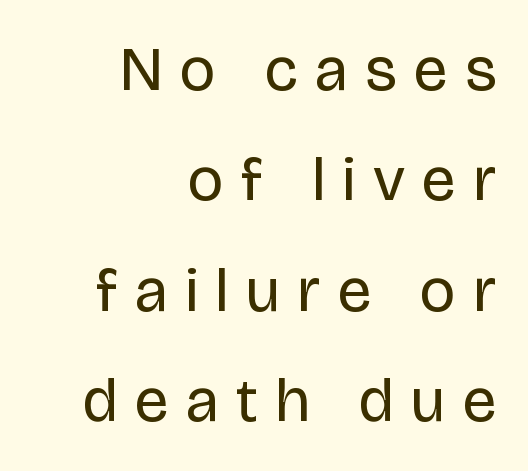
{"serif": "no", "italic": "no", "bold": "no", "weight": "regular", "width": "normal", "stroke_contrast": "low", "x_height": "large", "monospaced": "no", "underline": "no", "align": "right", "line_spacing_ratio": 1.78, "letter_spacing": "wide", "letter_spacing_em": 0.28, "glyph_px": 62}
